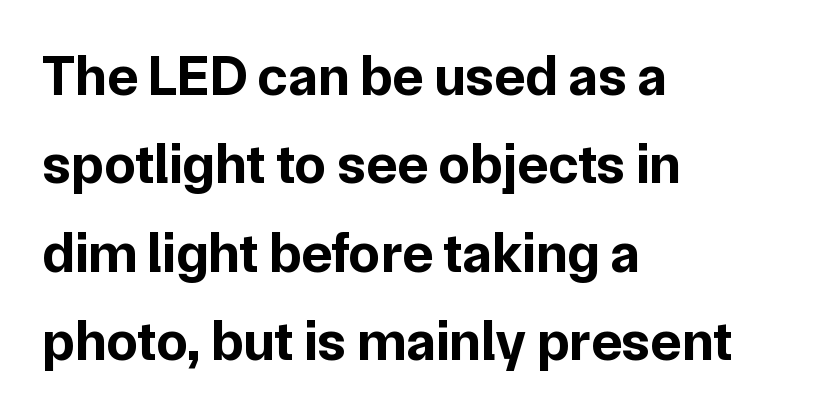
Type without underlining. This is the regular roman posture of the typeface. The line texture is even and compact thanks to regular tracking. Spacing verdict: proportional, widths tailored to each character.
